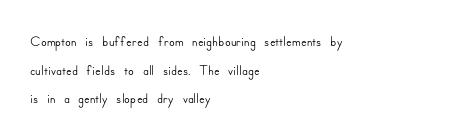
Q: Is the text italic (slanted)? A: No, it is upright.
Q: Is the text underlined? A: No.
Q: How is the paragraph aligned? A: Left-aligned.
Q: Is the spacing between letters normal or unusually wide? A: Normal.
Q: Is the spacing between lines tight, normal or loose? A: Normal.
